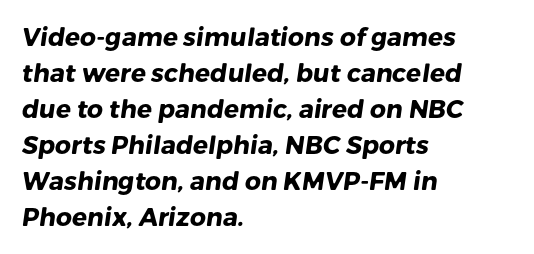
Q: Is the text bold? A: Yes.
Q: Is the text underlined? A: No.
Q: How is the paragraph aligned? A: Left-aligned.
Q: Is the spacing between letters normal or unusually wide? A: Normal.
Q: Is the spacing between lines tight, normal or loose? A: Normal.
